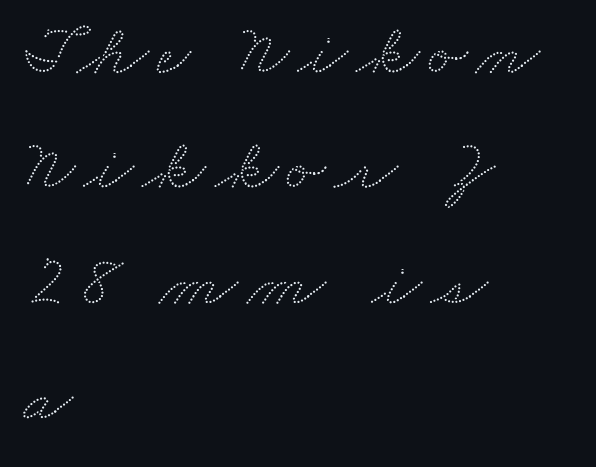
{"width": "wide", "stroke_contrast": "low", "x_height": "small", "monospaced": "no", "underline": "no", "align": "left", "line_spacing": "normal", "line_spacing_ratio": 1.58, "glyph_px": 73}
